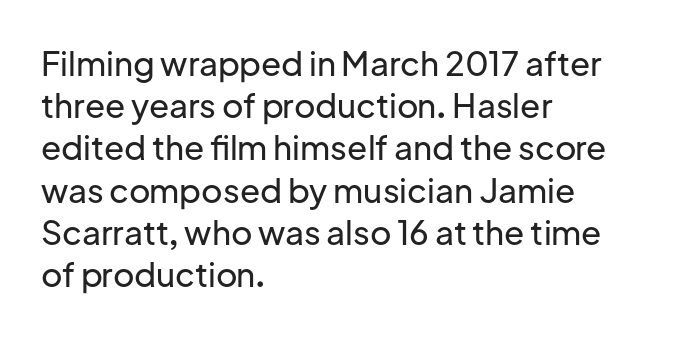
Q: Is the text italic (slanted)? A: No, it is upright.
Q: Is the typeface a serif or a sans-serif typeface? A: Sans-serif.
Q: Is the text underlined? A: No.
Q: How is the paragraph aligned? A: Left-aligned.
Q: Is the spacing between letters normal or unusually wide? A: Normal.
Q: Is the spacing between lines tight, normal or loose? A: Normal.
Q: Width (condensed, normal, or wide)? A: Normal.
Q: Stroke contrast? A: Low.
Q: x-height? A: Medium.
Q: Monospaced? A: No.
